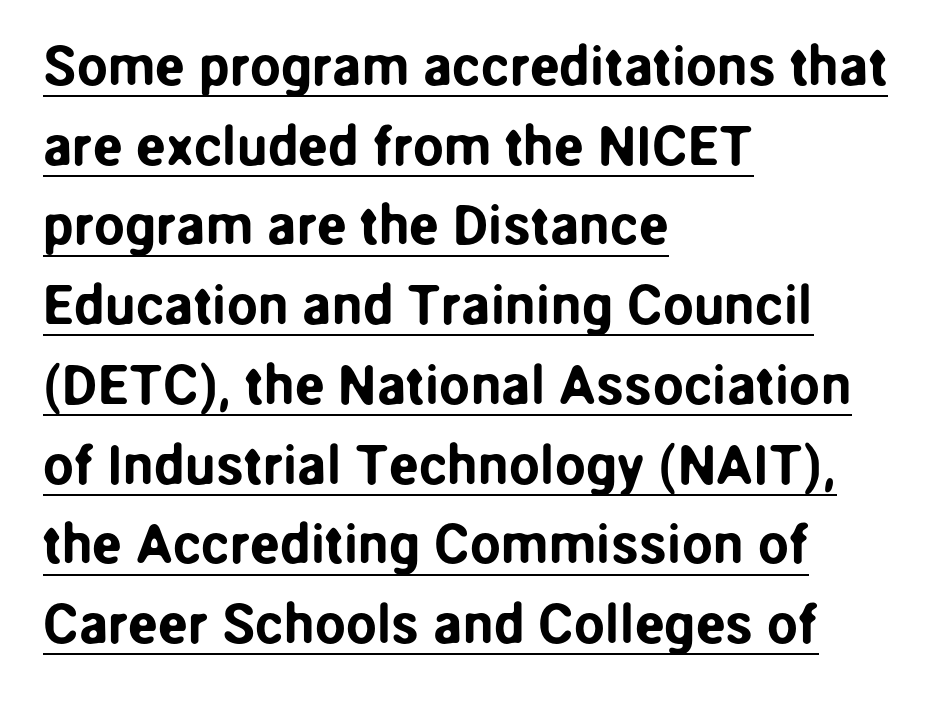
The image shows 55 px sans-serif type, upright; set left-aligned, normal line spacing (1.45x), normal letter spacing, underlined; low stroke contrast and a medium x-height.
